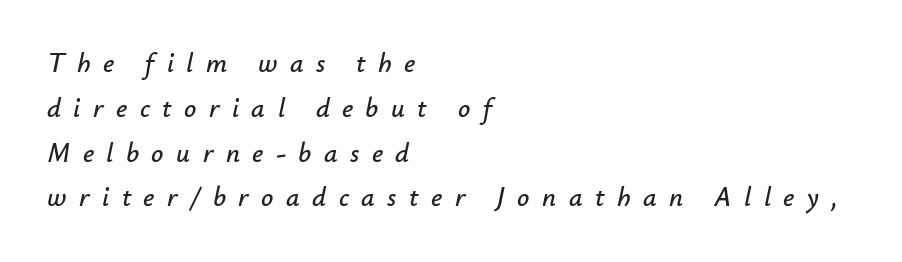
Q: Is the text italic (slanted)? A: Yes, it leans right by about 12 degrees.
Q: Is the text underlined? A: No.
Q: How is the paragraph aligned? A: Left-aligned.
Q: Is the spacing between letters normal or unusually wide? A: Unusually wide.
Q: Is the spacing between lines tight, normal or loose? A: Normal.
